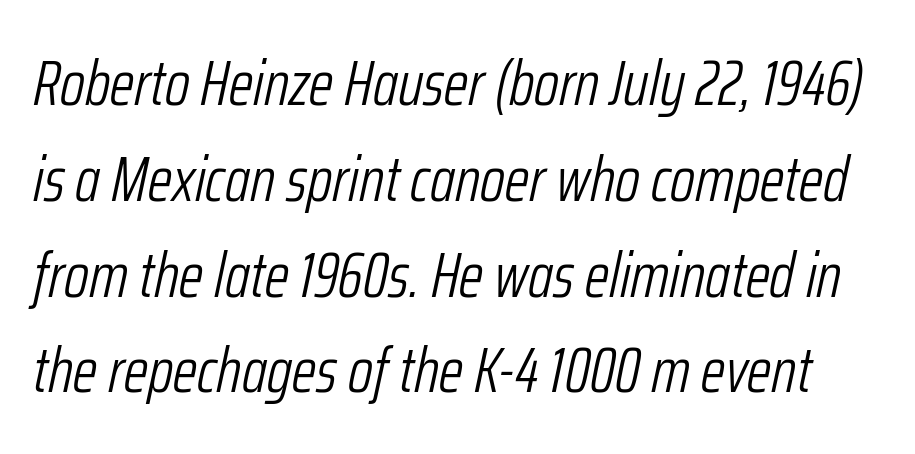
Q: Is the text bold? A: No.
Q: Is the text italic (slanted)? A: Yes, it leans right by about 12 degrees.
Q: Is the text underlined? A: No.
Q: Is the spacing between letters normal or unusually wide? A: Normal.
Q: Is the spacing between lines tight, normal or loose? A: Normal.
Q: Width (condensed, normal, or wide)? A: Condensed.
Q: Stroke contrast? A: Low.
Q: x-height? A: Medium.
Q: Monospaced? A: No.
